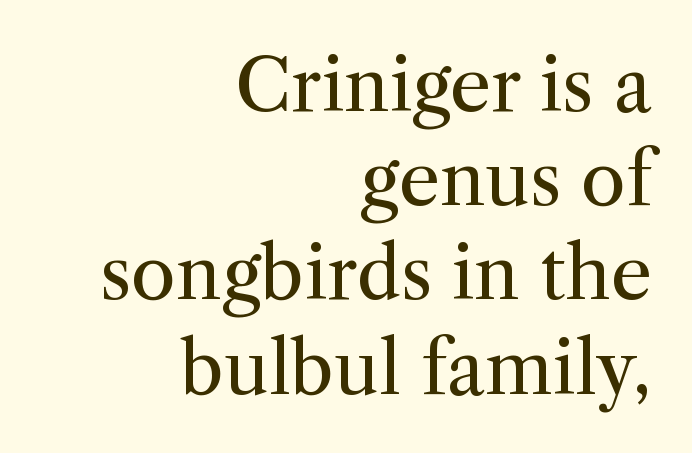
Q: Is the text bold? A: No.
Q: Is the text italic (slanted)? A: No, it is upright.
Q: Is the typeface a serif or a sans-serif typeface? A: Serif.
Q: Is the text underlined? A: No.
Q: How is the paragraph aligned? A: Right-aligned.
Q: Is the spacing between letters normal or unusually wide? A: Normal.
Q: Is the spacing between lines tight, normal or loose? A: Normal.
Q: Width (condensed, normal, or wide)? A: Normal.
Q: Stroke contrast? A: Medium.
Q: x-height? A: Medium.
Q: Monospaced? A: No.
